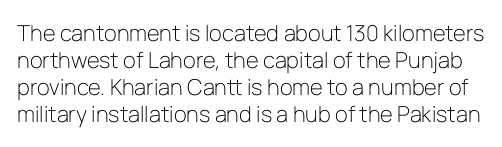
{"italic": "no", "bold": "no", "underline": "no", "line_spacing_ratio": 1.23, "letter_spacing": "normal", "letter_spacing_em": 0.0, "glyph_px": 22}
